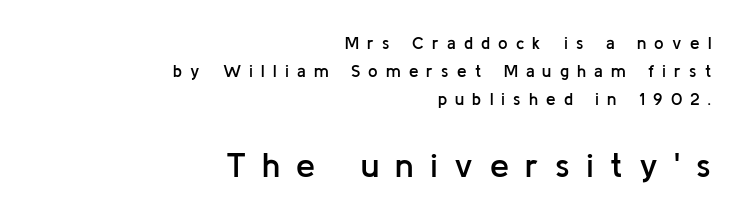
{"serif": "no", "italic": "no", "bold": "semi", "weight": "semibold", "width": "normal", "stroke_contrast": "low", "x_height": "medium", "monospaced": "no", "underline": "no", "align": "right", "line_spacing": "normal", "line_spacing_ratio": 1.66, "letter_spacing": "wide", "letter_spacing_em": 0.48, "larger_block": "second", "size_ratio": 2.0, "glyph_px": 34}
